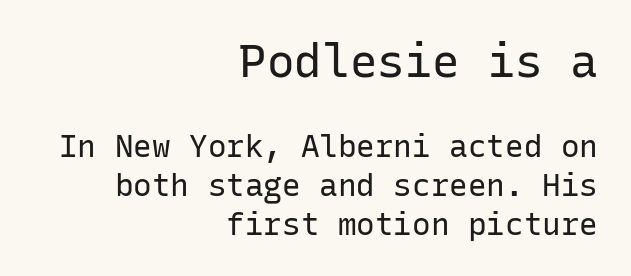
{"serif": "no", "italic": "no", "bold": "no", "weight": "regular", "width": "normal", "stroke_contrast": "low", "x_height": "medium", "monospaced": "yes", "underline": "no", "align": "right", "line_spacing": "normal", "line_spacing_ratio": 1.25, "letter_spacing": "normal", "letter_spacing_em": 0.0, "larger_block": "first", "size_ratio": 1.48, "glyph_px": 46}
